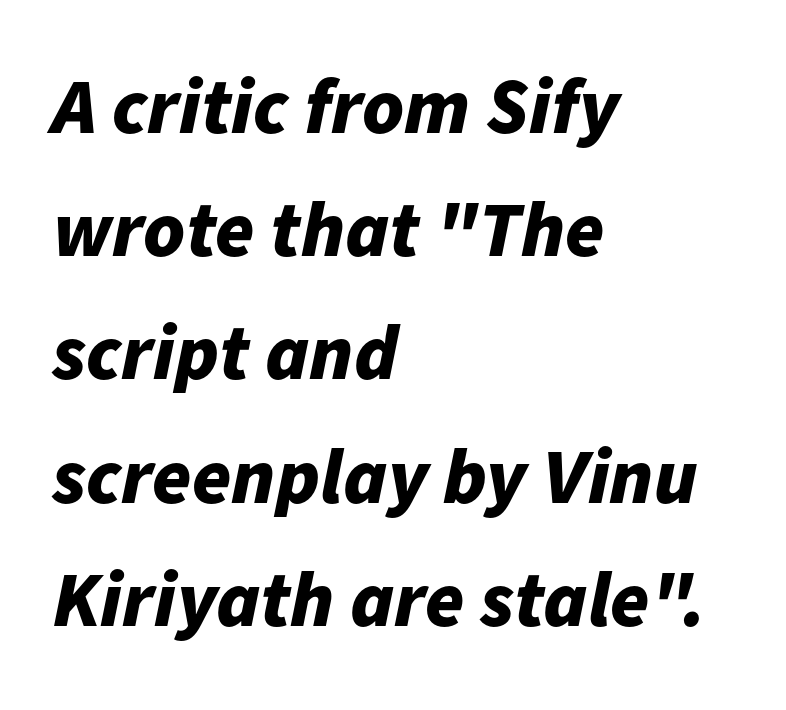
The image shows 79 px bold type, italic (leaning right); set left-aligned, normal line spacing (1.56x), normal letter spacing, not underlined; low stroke contrast and a medium x-height.
